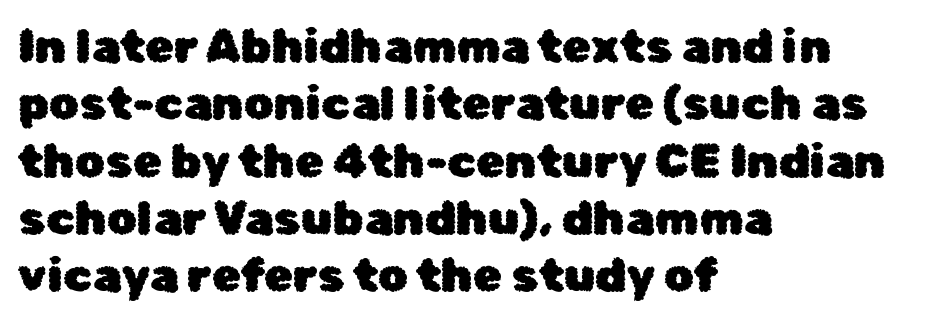
Looks like regular typesetting: each glyph gets only the width it needs. Inter-character spacing is left at the font's built-in metrics. What kind of face is this? One without serifs — a sans. This is the regular roman posture of the typeface.
